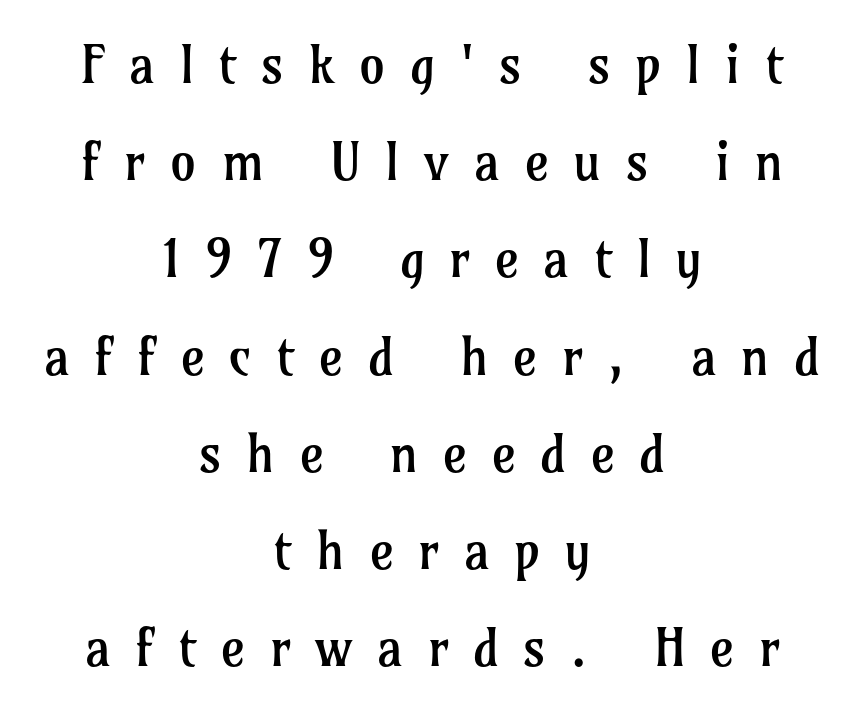
Q: Is the text bold? A: No.
Q: Is the text italic (slanted)? A: No, it is upright.
Q: Is the typeface a serif or a sans-serif typeface? A: Serif.
Q: Is the text underlined? A: No.
Q: How is the paragraph aligned? A: Centered.
Q: Is the spacing between letters normal or unusually wide? A: Unusually wide.
Q: Width (condensed, normal, or wide)? A: Normal.
Q: Stroke contrast? A: Low.
Q: x-height? A: Medium.
Q: Monospaced? A: No.
